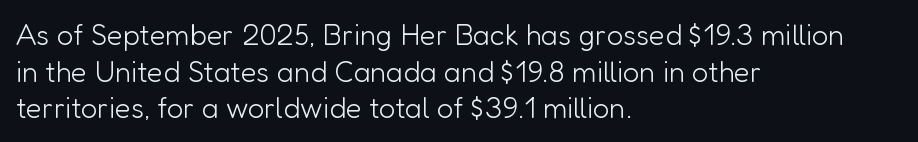
Q: Is the text bold? A: No.
Q: Is the text italic (slanted)? A: No, it is upright.
Q: Is the typeface a serif or a sans-serif typeface? A: Sans-serif.
Q: Is the text underlined? A: No.
Q: How is the paragraph aligned? A: Left-aligned.
Q: Is the spacing between letters normal or unusually wide? A: Normal.
Q: Is the spacing between lines tight, normal or loose? A: Normal.
Q: Width (condensed, normal, or wide)? A: Normal.
Q: Stroke contrast? A: Low.
Q: x-height? A: Medium.
Q: Monospaced? A: No.
